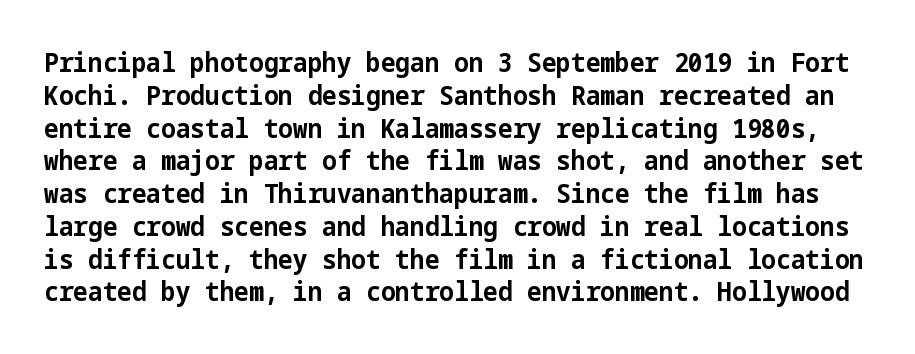
{"italic": "no", "bold": "yes", "underline": "no", "line_spacing": "normal", "line_spacing_ratio": 1.26, "letter_spacing": "normal", "letter_spacing_em": 0.0, "glyph_px": 26}
